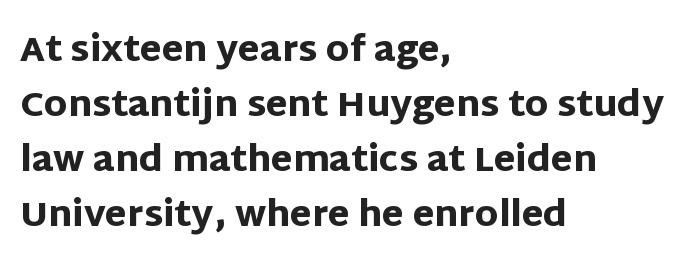
Q: Is the text bold? A: Yes.
Q: Is the text italic (slanted)? A: No, it is upright.
Q: Is the typeface a serif or a sans-serif typeface? A: Sans-serif.
Q: Is the text underlined? A: No.
Q: How is the paragraph aligned? A: Left-aligned.
Q: Is the spacing between letters normal or unusually wide? A: Normal.
Q: Is the spacing between lines tight, normal or loose? A: Normal.
Q: Width (condensed, normal, or wide)? A: Normal.
Q: Stroke contrast? A: Low.
Q: x-height? A: Large.
Q: Monospaced? A: No.
